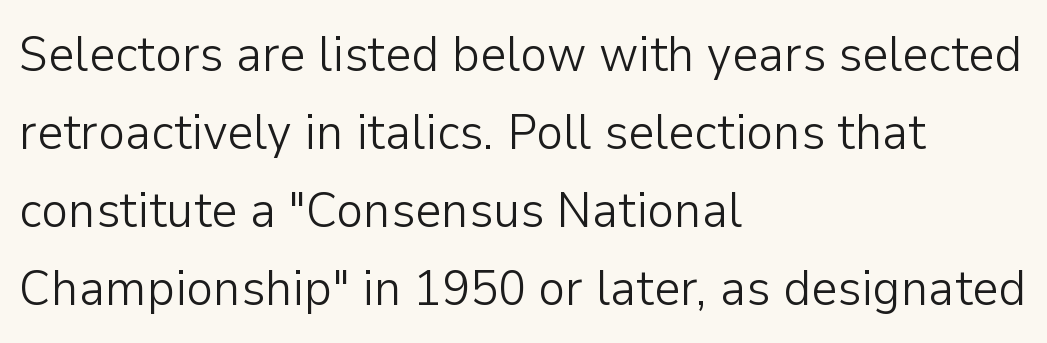
Q: Is the text bold? A: No.
Q: Is the text italic (slanted)? A: No, it is upright.
Q: Is the typeface a serif or a sans-serif typeface? A: Sans-serif.
Q: Is the text underlined? A: No.
Q: How is the paragraph aligned? A: Left-aligned.
Q: Is the spacing between letters normal or unusually wide? A: Normal.
Q: Is the spacing between lines tight, normal or loose? A: Normal.
Q: Width (condensed, normal, or wide)? A: Normal.
Q: Stroke contrast? A: Low.
Q: x-height? A: Medium.
Q: Monospaced? A: No.
